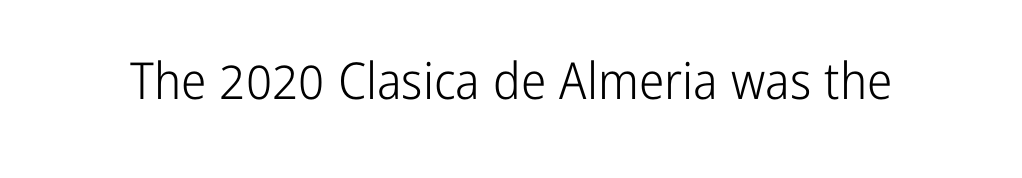
{"serif": "no", "italic": "no", "bold": "no", "weight": "light", "width": "condensed", "stroke_contrast": "low", "x_height": "medium", "monospaced": "no", "underline": "no", "letter_spacing": "normal", "letter_spacing_em": 0.0, "glyph_px": 51}
